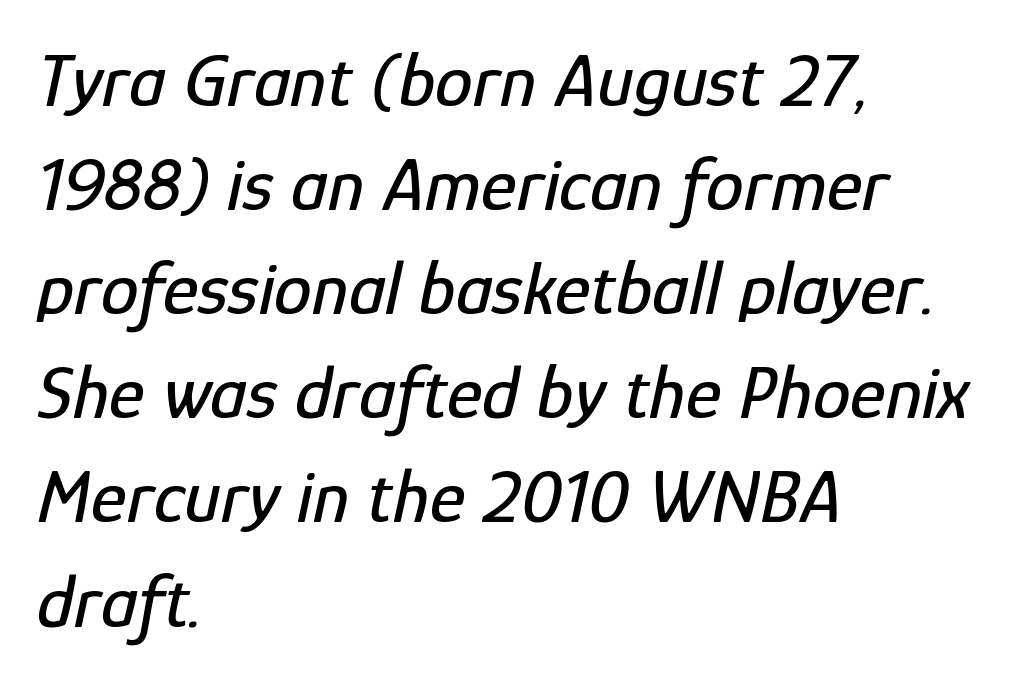
Does extra space separate the letters? No, they use regular spacing. The text block is weighted toward the left margin, trailing off unevenly rightward. The glyphs are unaccompanied by any horizontal stroke below them. The vertical gap from one line to the next is medium. Note the varied advance widths — an 'i' is clearly narrower than an 'm'.
